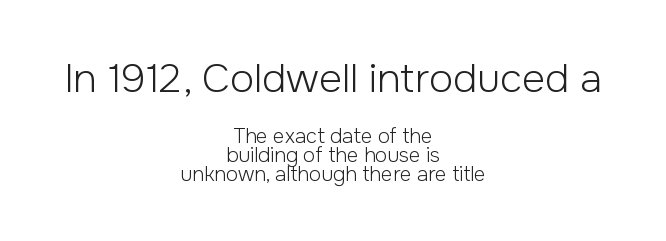
{"serif": "no", "italic": "no", "bold": "no", "weight": "light", "width": "normal", "stroke_contrast": "low", "x_height": "medium", "monospaced": "no", "underline": "no", "align": "center", "line_spacing": "tight", "line_spacing_ratio": 0.95, "letter_spacing": "normal", "letter_spacing_em": 0.0, "larger_block": "first", "size_ratio": 2.0, "glyph_px": 40}
